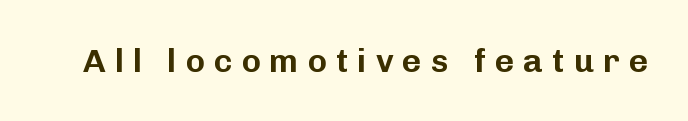
The image shows 33 px sans-serif type, upright; set unusually wide letter spacing (+0.27 em), not underlined; low stroke contrast and a medium x-height.
